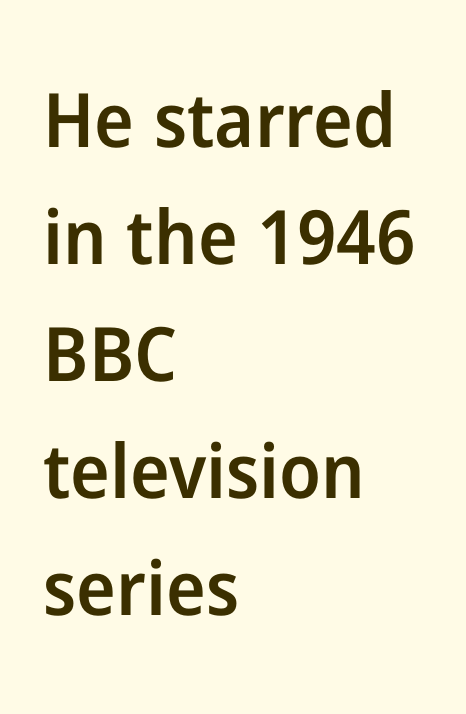
{"serif": "no", "italic": "no", "bold": "semi", "weight": "semibold", "width": "normal", "stroke_contrast": "low", "x_height": "medium", "monospaced": "no", "underline": "no", "align": "left", "line_spacing": "normal", "line_spacing_ratio": 1.56, "letter_spacing": "normal", "letter_spacing_em": 0.0, "glyph_px": 75}
